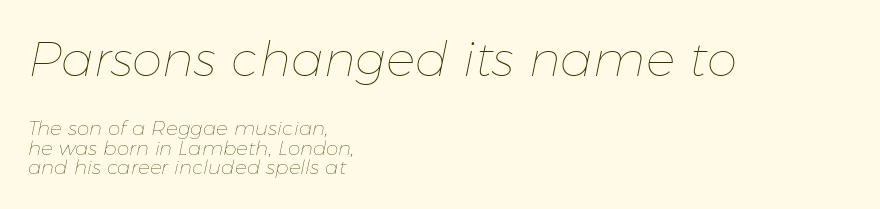
The image shows 49 px thin type, italic (leaning right); set left-aligned, tight line spacing (0.98x), normal letter spacing, not underlined; the first (top) block is 2.45x larger; low stroke contrast and a medium x-height.
